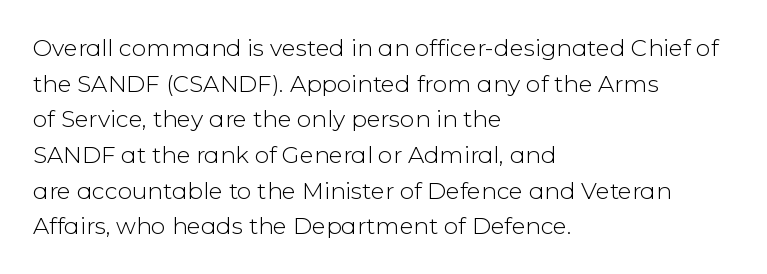
{"italic": "no", "bold": "no", "underline": "no", "align": "left", "line_spacing": "normal", "line_spacing_ratio": 1.55, "letter_spacing": "normal", "letter_spacing_em": 0.0, "glyph_px": 23}
